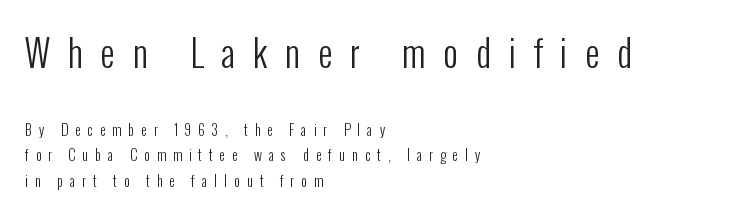
Q: Is the text bold? A: No.
Q: Is the text italic (slanted)? A: No, it is upright.
Q: Is the typeface a serif or a sans-serif typeface? A: Sans-serif.
Q: Is the text underlined? A: No.
Q: How is the paragraph aligned? A: Left-aligned.
Q: Is the spacing between letters normal or unusually wide? A: Unusually wide.
Q: Which block of text is set in a larger size, the first (top) or the second (bottom)? A: The first (top) one.
Q: Width (condensed, normal, or wide)? A: Condensed.
Q: Stroke contrast? A: Low.
Q: x-height? A: Medium.
Q: Monospaced? A: No.
